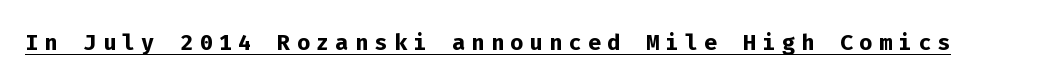
The image shows 31 px semibold sans-serif type, upright, monospaced; set unusually wide letter spacing (+0.2 em), underlined; low stroke contrast and a medium x-height.
